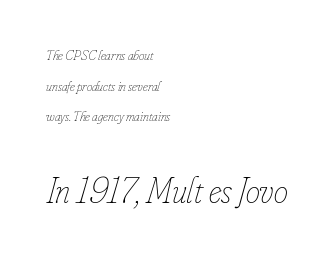
Think standard paragraph weight, or any step lighter than that. Does the bottom block carry the larger type? Yes, it does. Is this a fixed-width face? No — the glyphs have proportional, varying widths. These lines were composed using italics.
